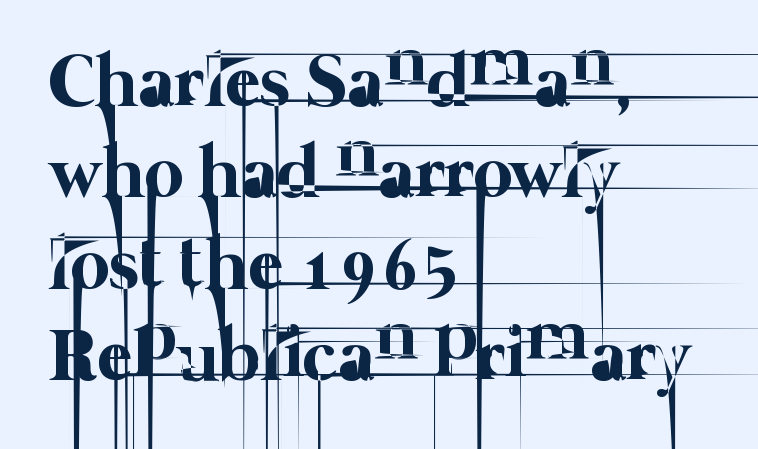
The letterforms sit shoulder to shoulder at normal distance. The rag falls on the right side of this text block. The face used here is proportionally spaced, like ordinary book or web type. No letter is thick-stroked: the sample isn't bold.
